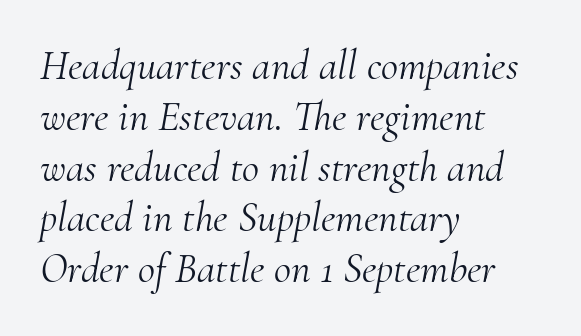
Q: Is the text bold? A: No.
Q: Is the text italic (slanted)? A: Yes, it leans right by about 10 degrees.
Q: Is the typeface a serif or a sans-serif typeface? A: Serif.
Q: Is the text underlined? A: No.
Q: How is the paragraph aligned? A: Left-aligned.
Q: Is the spacing between letters normal or unusually wide? A: Normal.
Q: Width (condensed, normal, or wide)? A: Normal.
Q: Stroke contrast? A: Medium.
Q: x-height? A: Small.
Q: Monospaced? A: No.
